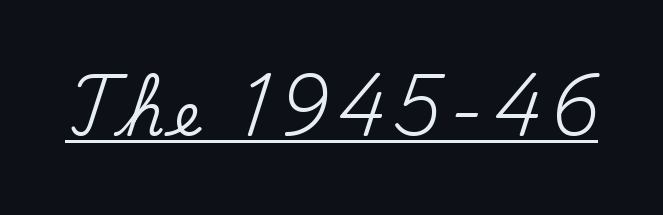
Q: Is the text italic (slanted)? A: Yes.
Q: Is the text underlined? A: Yes.
Q: Width (condensed, normal, or wide)? A: Normal.
Q: Stroke contrast? A: Medium.
Q: x-height? A: Small.
Q: Monospaced? A: No.
